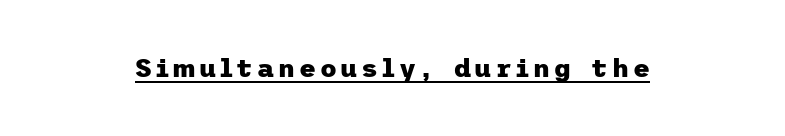
The font's upright variant was chosen for this text. Heavy-handed strokes throughout: this text is bold. Each line of the rendering has a horizontal stroke beneath the glyphs.
